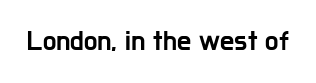
Type without underlining. Character widths vary here, with narrow letters taking less room than wide ones. Each word holds together tightly as a unit, with standard inter-letter gaps. You can tell from the bare stems that sans-serif type was used.
